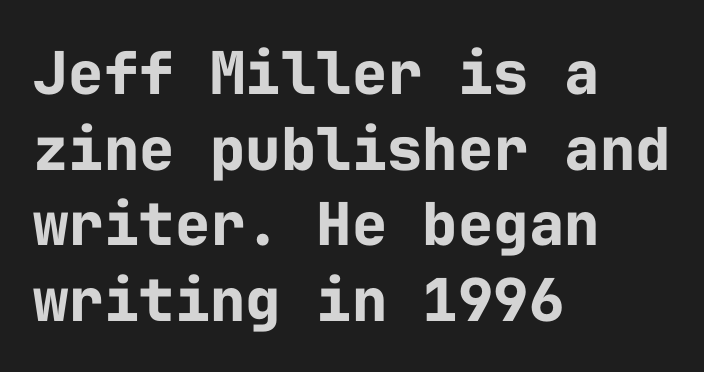
Leading matches the norm, producing a regular column. A typesetter would call this zero additional tracking. A typesetter would call this monospace, since all characters share one set width. The compositor pushed each line to the left boundary. Stroke terminals: plain, sans-serif.
